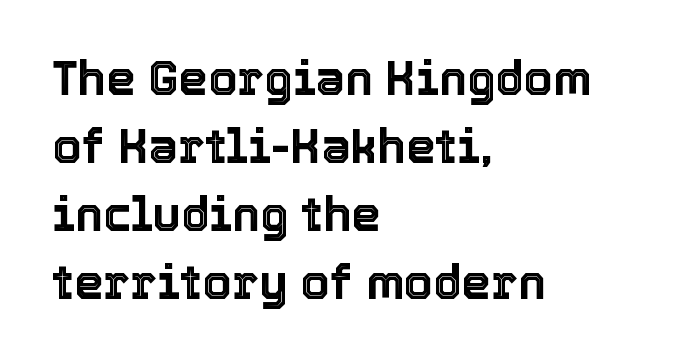
Q: Is the text italic (slanted)? A: No, it is upright.
Q: Is the text underlined? A: No.
Q: How is the paragraph aligned? A: Left-aligned.
Q: Is the spacing between letters normal or unusually wide? A: Normal.
Q: Is the spacing between lines tight, normal or loose? A: Normal.
Q: Width (condensed, normal, or wide)? A: Normal.
Q: x-height? A: Medium.
Q: Monospaced? A: No.
